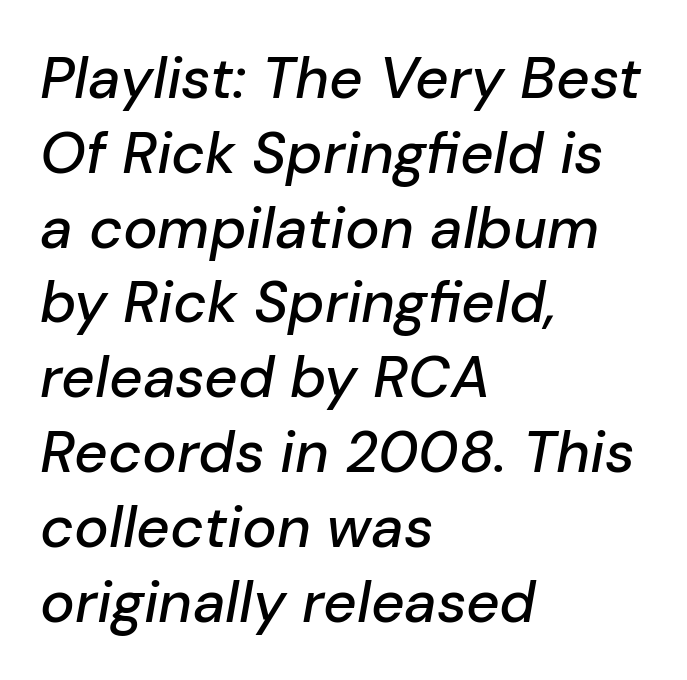
{"italic": "yes", "lean": "right", "slant_degrees": 10, "width": "normal", "stroke_contrast": "low", "x_height": "medium", "monospaced": "no", "underline": "no", "align": "left", "line_spacing": "normal", "line_spacing_ratio": 1.29, "letter_spacing": "normal", "letter_spacing_em": 0.0, "glyph_px": 58}
